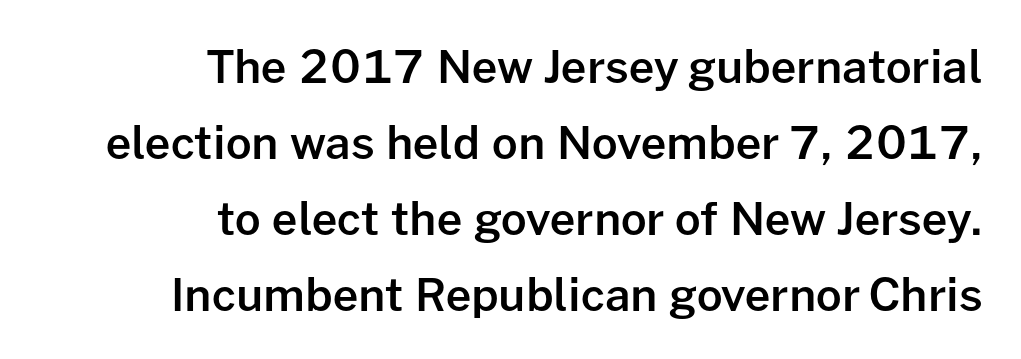
These lines stack with their right ends in a neat column. The text was rendered using a sans face with plain stroke endings. Is the type bold? Partly — it's a semibold, heavier than regular but not fully bold. The typography opts for an upright posture over an oblique one. Each letter keeps its own natural width here, so spacing adapts to shape. Observe the ordinary spacing: letters are neighbours, not strangers.
